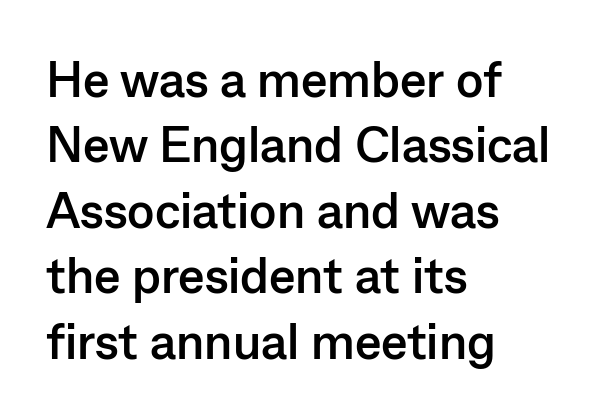
A normal amount of white space separates one row of letters from the next. Does the lettering tilt? It doesn't — this is upright. Students, note that the glyphs here touch the page at normal intervals. Serifs: no, the terminals of the letterforms are clean. On the weight axis this lands at bold, roughly 700.
